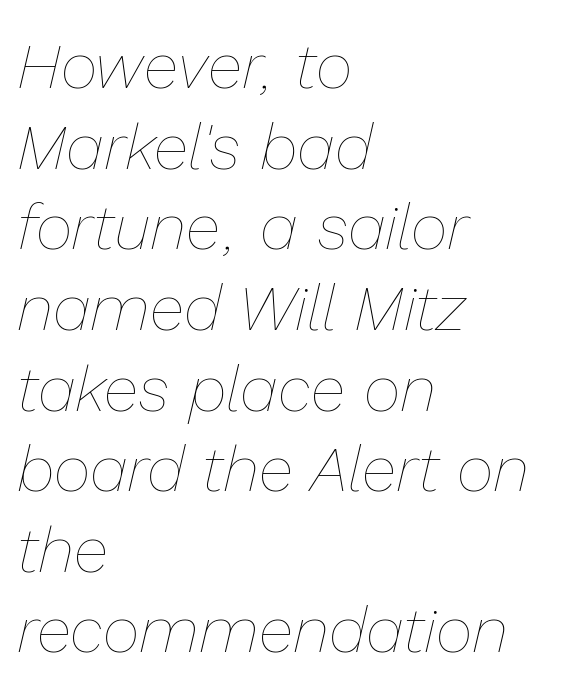
The image shows 64 px thin type, italic (leaning right); set left-aligned, normal line spacing (1.26x), normal letter spacing, not underlined; low stroke contrast and a medium x-height.
